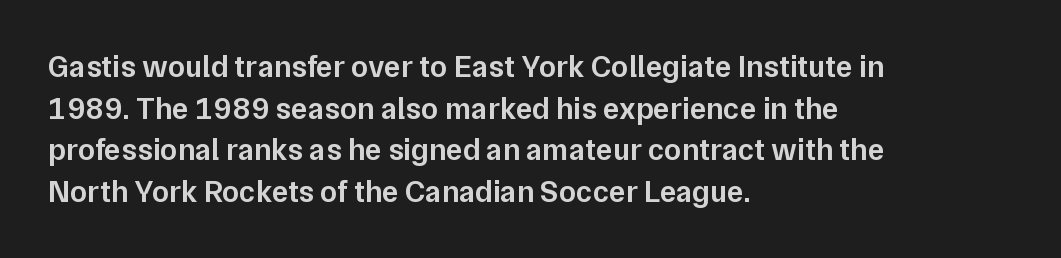
Q: Is the text bold? A: Semi-bold.
Q: Is the text italic (slanted)? A: No, it is upright.
Q: Is the typeface a serif or a sans-serif typeface? A: Sans-serif.
Q: Is the text underlined? A: No.
Q: How is the paragraph aligned? A: Left-aligned.
Q: Is the spacing between letters normal or unusually wide? A: Normal.
Q: Is the spacing between lines tight, normal or loose? A: Normal.
Q: Width (condensed, normal, or wide)? A: Normal.
Q: Stroke contrast? A: Low.
Q: x-height? A: Medium.
Q: Monospaced? A: No.
